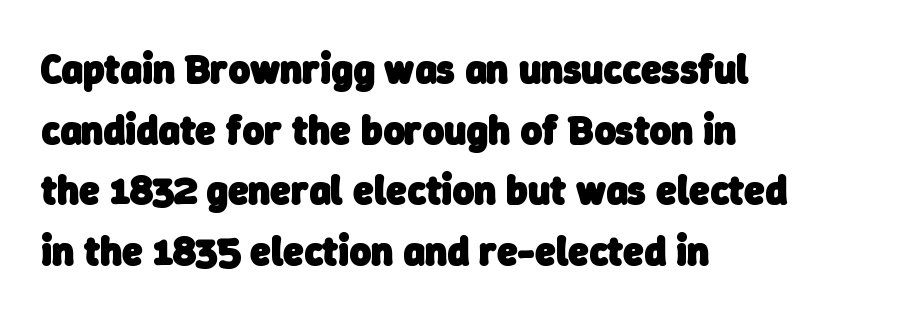
{"serif": "no", "bold": "yes", "weight": "heavy", "width": "normal", "stroke_contrast": "low", "x_height": "medium", "monospaced": "no", "underline": "no", "align": "left", "line_spacing": "normal", "line_spacing_ratio": 1.48, "letter_spacing": "normal", "letter_spacing_em": 0.0, "glyph_px": 41}
